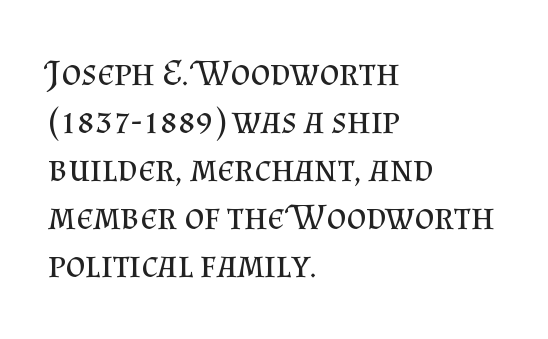
The image shows 38 px regular-weight serif type, upright; set left-aligned, normal line spacing (1.26x), normal letter spacing, not underlined; medium stroke contrast and a small x-height.
